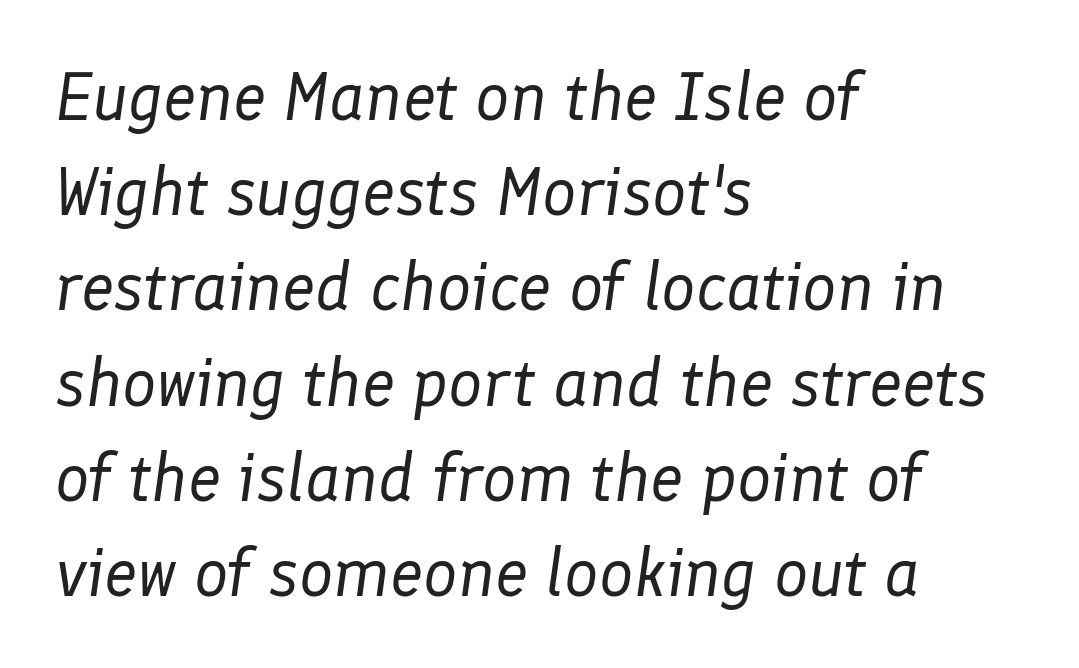
Q: Is the text bold? A: No.
Q: Is the text italic (slanted)? A: Yes, it leans right by about 8 degrees.
Q: Is the text underlined? A: No.
Q: How is the paragraph aligned? A: Left-aligned.
Q: Is the spacing between letters normal or unusually wide? A: Normal.
Q: Is the spacing between lines tight, normal or loose? A: Normal.
Q: Width (condensed, normal, or wide)? A: Normal.
Q: Stroke contrast? A: Low.
Q: x-height? A: Medium.
Q: Monospaced? A: No.
